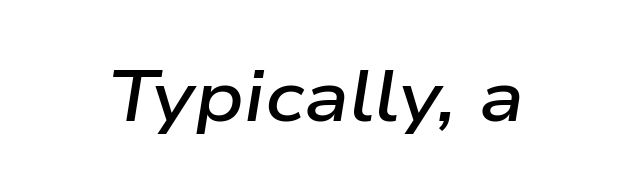
{"italic": "yes", "lean": "right", "slant_degrees": 9, "bold": "semi", "weight": "semibold", "width": "wide", "stroke_contrast": "low", "x_height": "medium", "monospaced": "no", "underline": "no", "letter_spacing": "normal", "letter_spacing_em": 0.0, "glyph_px": 72}
